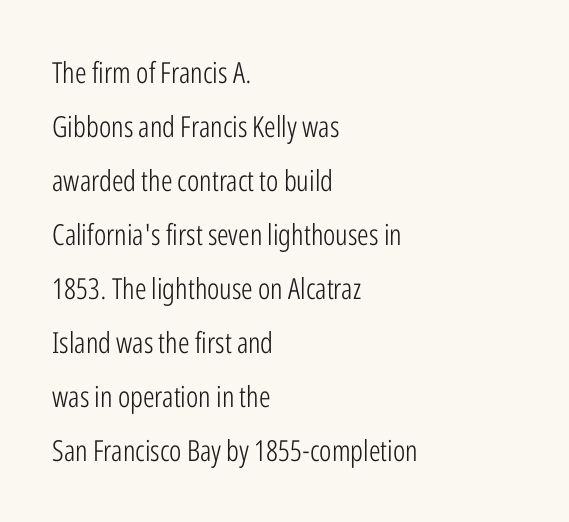
Weight: not bold — regular or lighter. The type family on display is of the sans-serif kind. The lines are quadded left. Proportional: the letters do not fall into vertical columns.
